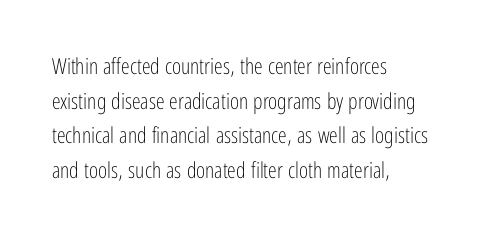
{"italic": "no", "bold": "no", "underline": "no", "align": "left", "line_spacing": "normal", "line_spacing_ratio": 1.57, "letter_spacing": "normal", "letter_spacing_em": 0.0, "glyph_px": 22}
